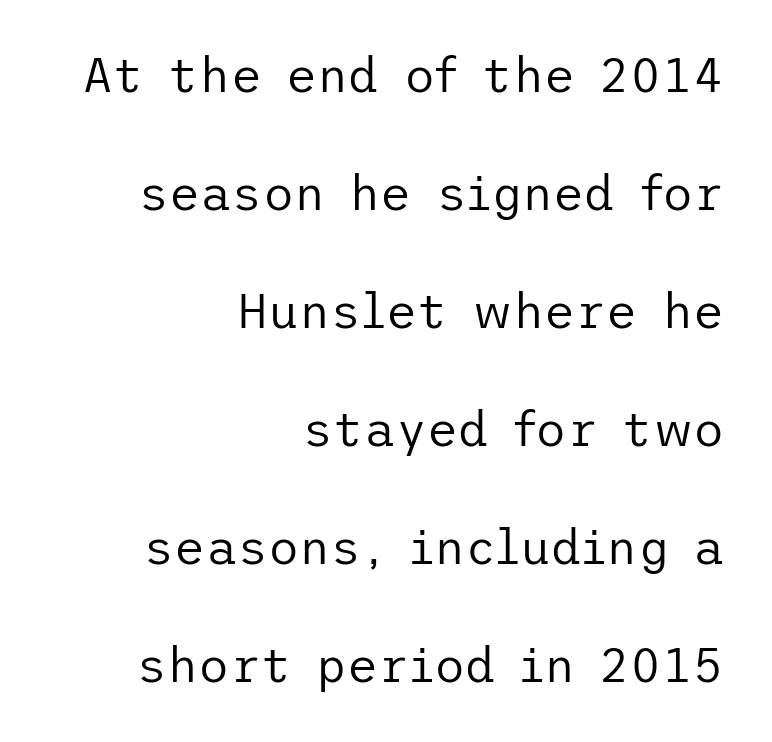
Does the leading feel generous? Absolutely, it's lavish. The rendering shows plain stroke endings on the letterforms — a sans-serif design. The cut favours lightness, reaching ordinary text weight at its darkest. The letters stand upright; this is a roman face. This sample is right-justified, so line beginnings fall wherever the words allow. Does extra space separate the letters? No, they use regular spacing.
